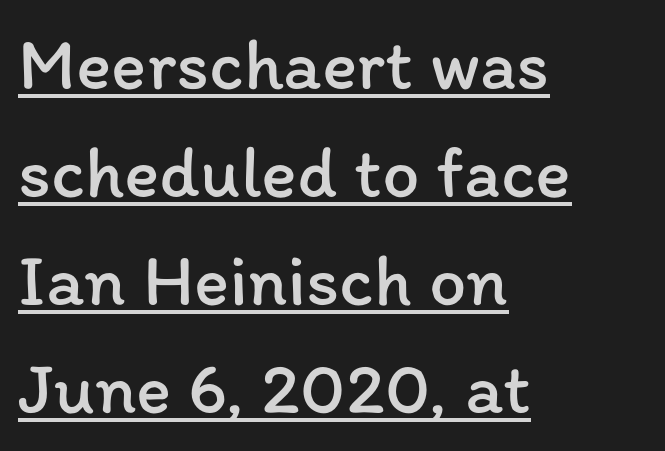
Q: Is the text bold? A: No.
Q: Is the text italic (slanted)? A: No, it is upright.
Q: Is the text underlined? A: Yes.
Q: How is the paragraph aligned? A: Left-aligned.
Q: Is the spacing between letters normal or unusually wide? A: Normal.
Q: Is the spacing between lines tight, normal or loose? A: Normal.
Q: Width (condensed, normal, or wide)? A: Normal.
Q: Stroke contrast? A: Low.
Q: x-height? A: Medium.
Q: Monospaced? A: No.
